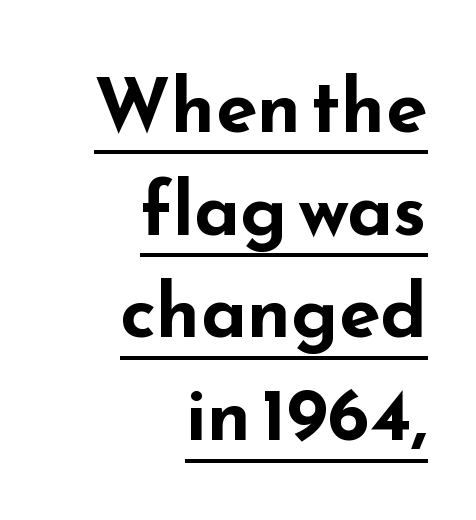
The image shows 75 px bold, wide sans-serif type, upright; set right-aligned, normal line spacing (1.37x), normal letter spacing, underlined; low stroke contrast and a small x-height.
